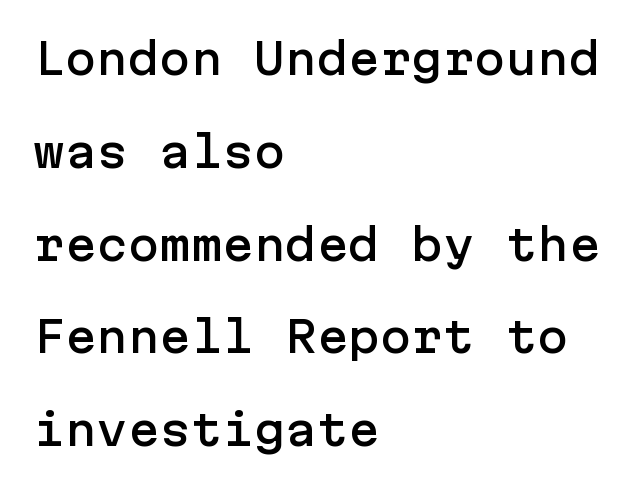
The strip under each line holds only bare page. This is sans-serif lettering, the kind often seen on screens and signage. The rendering keeps characters at their native spacing. Style check: upright. The text block is weighted toward the left margin, trailing off unevenly rightward.
